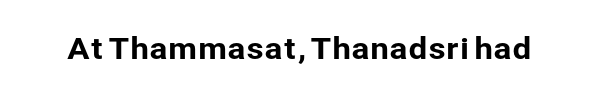
Rendered with straight, roman letterforms. Clear beneath every line of the passage. Short note: letters normally spaced. The letters advance in unequal steps, a hallmark of proportional type.
